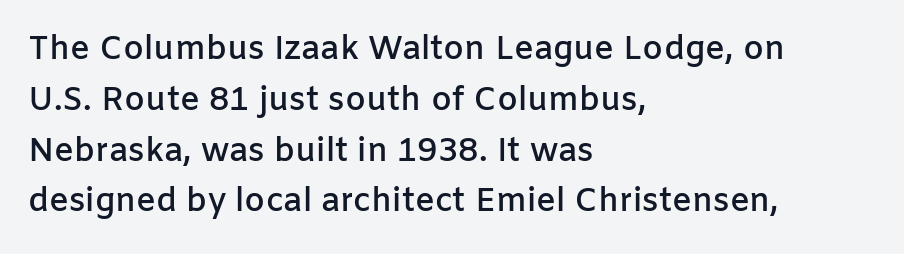
Q: Is the text bold? A: Semi-bold.
Q: Is the text italic (slanted)? A: No, it is upright.
Q: Is the typeface a serif or a sans-serif typeface? A: Sans-serif.
Q: Is the text underlined? A: No.
Q: How is the paragraph aligned? A: Left-aligned.
Q: Is the spacing between letters normal or unusually wide? A: Normal.
Q: Is the spacing between lines tight, normal or loose? A: Normal.
Q: Width (condensed, normal, or wide)? A: Normal.
Q: Stroke contrast? A: Low.
Q: x-height? A: Medium.
Q: Monospaced? A: No.
